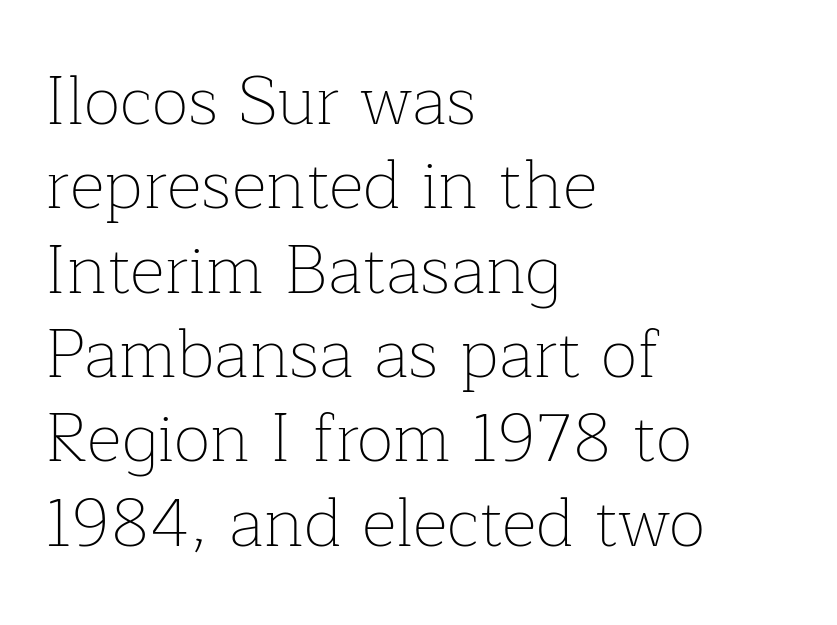
{"serif": "yes", "italic": "no", "bold": "no", "weight": "thin", "width": "normal", "stroke_contrast": "low", "x_height": "medium", "monospaced": "no", "underline": "no", "align": "left", "line_spacing_ratio": 1.24, "letter_spacing": "normal", "letter_spacing_em": 0.0, "glyph_px": 68}
